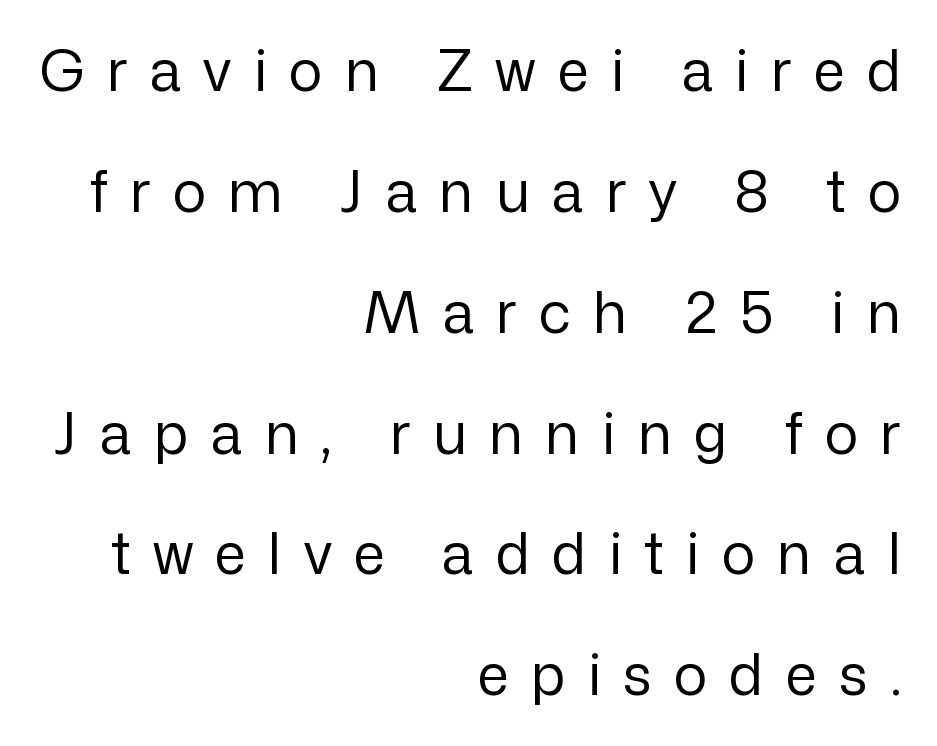
Notice how the passage keeps a crisp vertical edge on the right only. Observe the wide spacing: letters keep a clear distance from each other. No heavy texture on the line: the type isn't bold. Do the characters align in a grid? No, the font is proportional. No italicization has been applied; the sample stays upright. Does the type have serifs? No, each stem ends abruptly.
